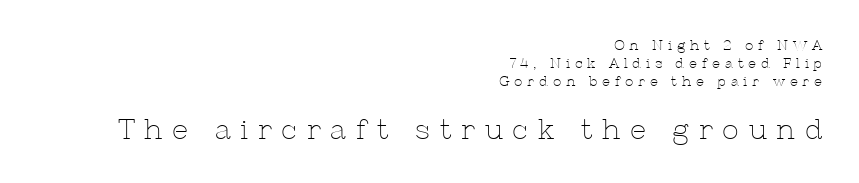
The image shows 28 px thin serif type, upright; set right-aligned, normal line spacing (1.28x), unusually wide letter spacing (+0.34 em), not underlined; the second (bottom) block is 2.0x larger; low stroke contrast and a medium x-height.
